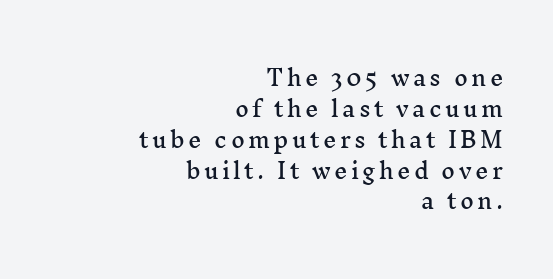
The image shows 21 px text type, upright; set right-aligned, normal line spacing (1.47x), not underlined.
